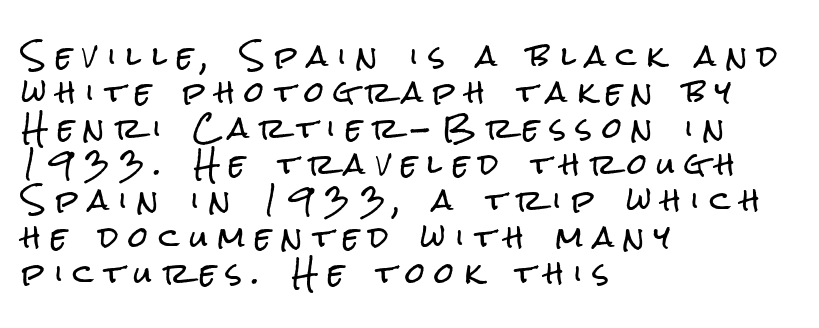
{"serif": "no", "italic": "no", "width": "condensed", "stroke_contrast": "low", "x_height": "medium", "monospaced": "no", "underline": "no", "align": "left", "line_spacing": "normal", "line_spacing_ratio": 1.29, "letter_spacing": "wide", "letter_spacing_em": 0.37, "glyph_px": 28}
